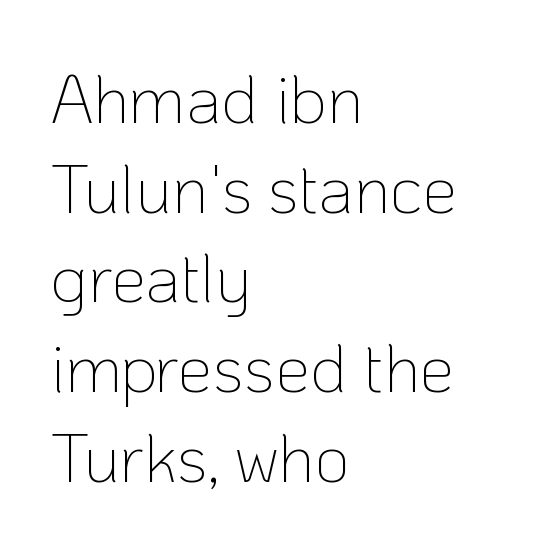
Q: Is the text bold? A: No.
Q: Is the text italic (slanted)? A: No, it is upright.
Q: Is the typeface a serif or a sans-serif typeface? A: Sans-serif.
Q: Is the text underlined? A: No.
Q: How is the paragraph aligned? A: Left-aligned.
Q: Is the spacing between letters normal or unusually wide? A: Normal.
Q: Is the spacing between lines tight, normal or loose? A: Normal.
Q: Width (condensed, normal, or wide)? A: Normal.
Q: Stroke contrast? A: Low.
Q: x-height? A: Medium.
Q: Monospaced? A: No.
